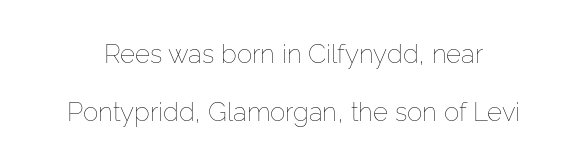
{"italic": "no", "bold": "no", "underline": "no", "line_spacing": "loose", "line_spacing_ratio": 2.25, "letter_spacing": "normal", "letter_spacing_em": 0.0, "glyph_px": 26}
